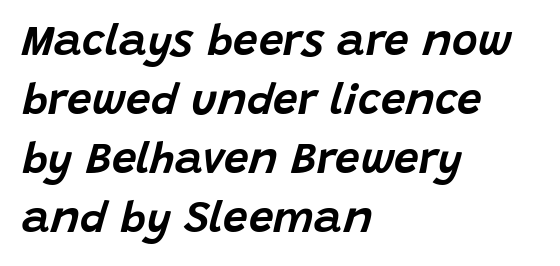
{"italic": "yes", "lean": "right", "slant_degrees": 15, "width": "normal", "stroke_contrast": "low", "x_height": "large", "monospaced": "no", "underline": "no", "align": "left", "line_spacing": "normal", "line_spacing_ratio": 1.34, "letter_spacing": "normal", "letter_spacing_em": 0.0, "glyph_px": 44}
